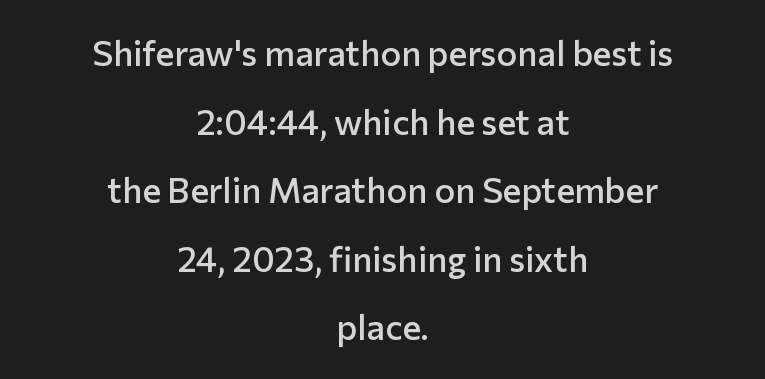
Anything drawn beneath the words? Only blank space. Letterform terminals end flat and unadorned throughout the passage. The rendering keeps characters at their native spacing. The face used here is a semibold: visibly heavier than regular, lighter than bold.
